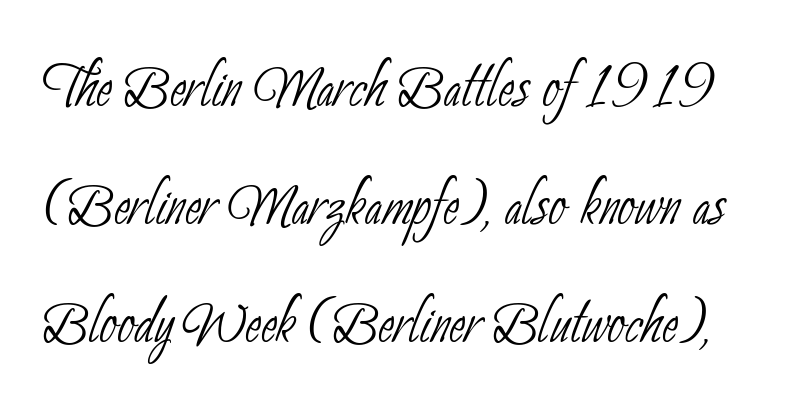
Descender tails drop into unmarked territory. The passage shown is typed in a proportional face where columns would drift. Nothing sits at the stroke ends, so this counts as sans-serif. This rendering leaves character spacing at its baseline value. The leading is moderate, giving the passage an even texture. This reads as an unemphasized weight, regular at the heaviest.
